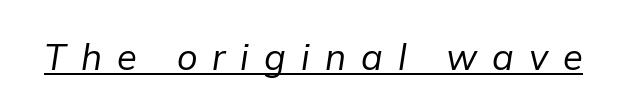
Think of a printed novel: that variable character pitch is what you see here. Substantial extra tracking has been applied to these lines. An italicized treatment has been applied to the whole sample. The passage shown is underscored from start to finish. Heaviness? Minimal to ordinary, like unemphasized prose.
